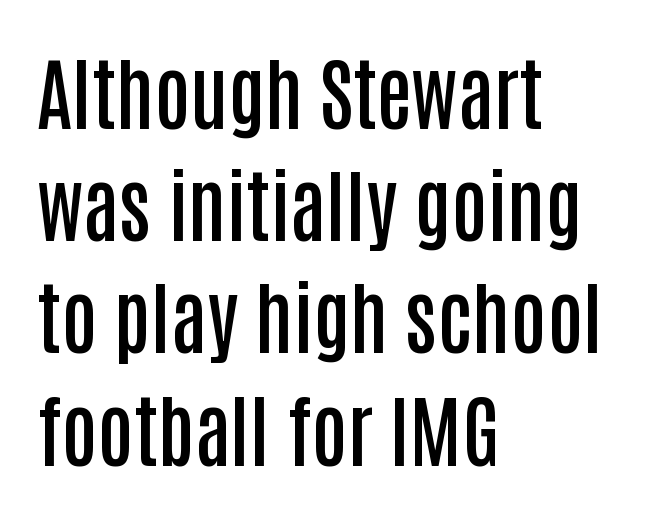
Q: Is the text bold? A: Semi-bold.
Q: Is the text italic (slanted)? A: No, it is upright.
Q: Is the typeface a serif or a sans-serif typeface? A: Sans-serif.
Q: Is the text underlined? A: No.
Q: How is the paragraph aligned? A: Left-aligned.
Q: Is the spacing between letters normal or unusually wide? A: Normal.
Q: Is the spacing between lines tight, normal or loose? A: Normal.
Q: Width (condensed, normal, or wide)? A: Condensed.
Q: Stroke contrast? A: Low.
Q: x-height? A: Large.
Q: Monospaced? A: No.
